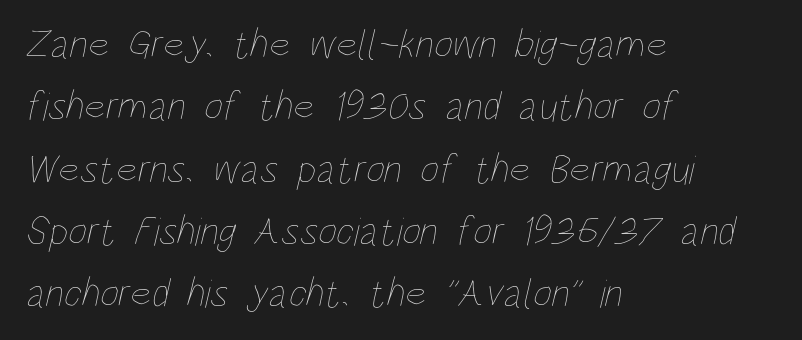
The image shows 41 px thin, condensed type; set left-aligned, normal line spacing (1.52x), normal letter spacing, not underlined; low stroke contrast and a large x-height.
